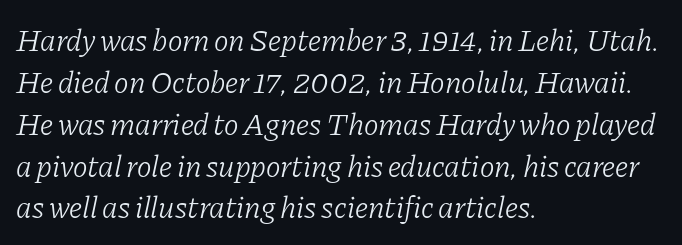
Q: Is the text bold? A: No.
Q: Is the text italic (slanted)? A: Yes, it leans right by about 11 degrees.
Q: Is the typeface a serif or a sans-serif typeface? A: Serif.
Q: Is the text underlined? A: No.
Q: How is the paragraph aligned? A: Left-aligned.
Q: Is the spacing between letters normal or unusually wide? A: Normal.
Q: Is the spacing between lines tight, normal or loose? A: Normal.
Q: Width (condensed, normal, or wide)? A: Normal.
Q: Stroke contrast? A: Low.
Q: x-height? A: Medium.
Q: Monospaced? A: No.
